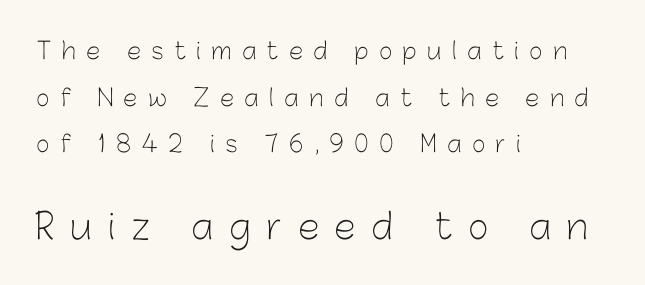
Q: Is the text bold? A: No.
Q: Is the text italic (slanted)? A: No, it is upright.
Q: Is the typeface a serif or a sans-serif typeface? A: Sans-serif.
Q: Is the text underlined? A: No.
Q: How is the paragraph aligned? A: Left-aligned.
Q: Is the spacing between letters normal or unusually wide? A: Unusually wide.
Q: Is the spacing between lines tight, normal or loose? A: Loose.
Q: Which block of text is set in a larger size, the first (top) or the second (bottom)? A: The second (bottom) one.
Q: Width (condensed, normal, or wide)? A: Normal.
Q: Stroke contrast? A: Low.
Q: x-height? A: Medium.
Q: Monospaced? A: No.
